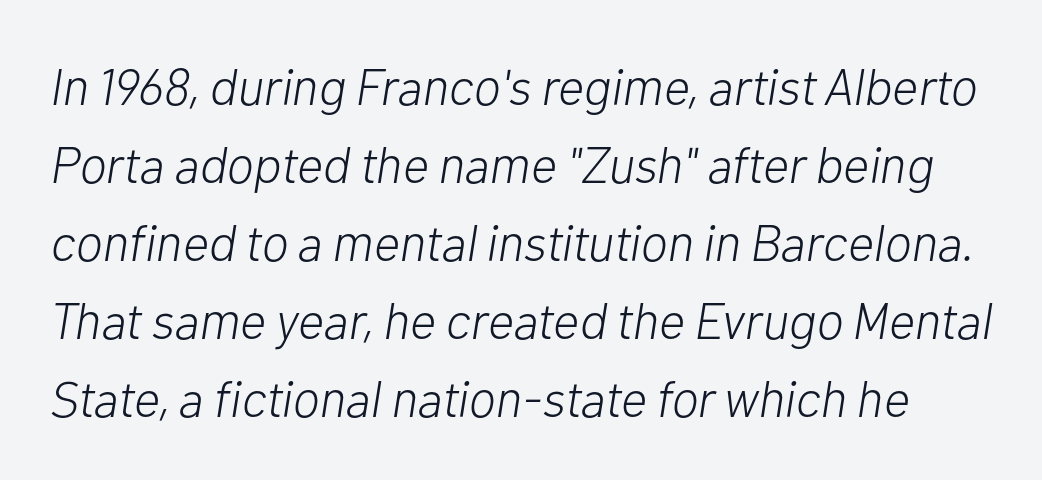
{"italic": "yes", "lean": "right", "slant_degrees": 10, "bold": "no", "weight": "light", "width": "normal", "stroke_contrast": "low", "x_height": "medium", "monospaced": "no", "underline": "no", "line_spacing": "normal", "line_spacing_ratio": 1.53, "letter_spacing": "normal", "letter_spacing_em": 0.0, "glyph_px": 51}
